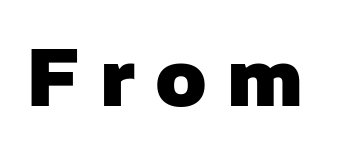
Q: Is the text bold? A: Yes.
Q: Is the text italic (slanted)? A: No, it is upright.
Q: Is the typeface a serif or a sans-serif typeface? A: Sans-serif.
Q: Is the text underlined? A: No.
Q: Is the spacing between letters normal or unusually wide? A: Unusually wide.
Q: Width (condensed, normal, or wide)? A: Normal.
Q: Stroke contrast? A: Low.
Q: x-height? A: Medium.
Q: Monospaced? A: No.
